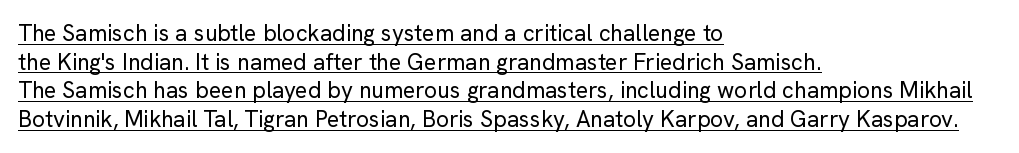
{"italic": "no", "bold": "no", "underline": "yes", "align": "left", "line_spacing": "normal", "line_spacing_ratio": 1.25, "letter_spacing": "normal", "letter_spacing_em": 0.0, "glyph_px": 23}
